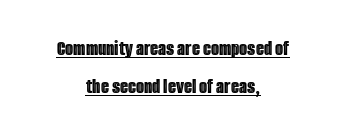
Q: Is the text italic (slanted)? A: No, it is upright.
Q: Is the text underlined? A: Yes.
Q: How is the paragraph aligned? A: Centered.
Q: Is the spacing between letters normal or unusually wide? A: Normal.
